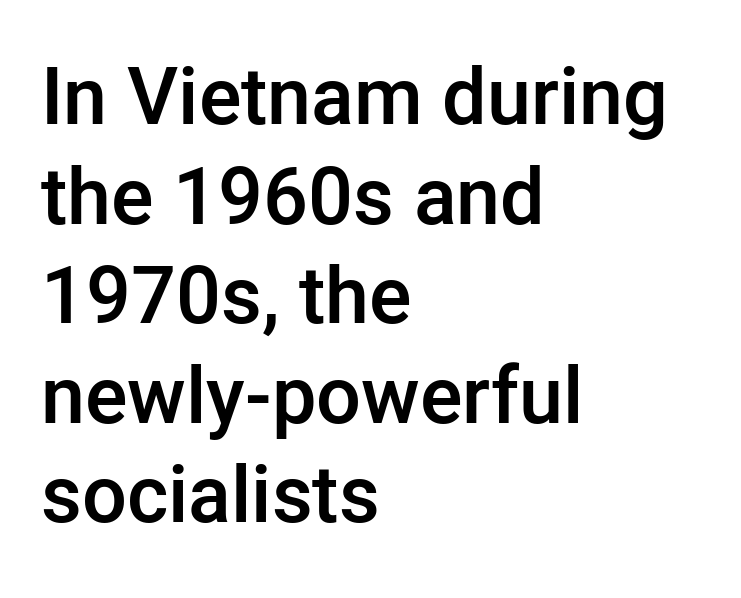
{"serif": "no", "italic": "no", "bold": "semi", "weight": "semibold", "width": "normal", "stroke_contrast": "low", "x_height": "medium", "monospaced": "no", "underline": "no", "align": "left", "line_spacing": "normal", "line_spacing_ratio": 1.26, "letter_spacing": "normal", "letter_spacing_em": 0.0, "glyph_px": 79}
